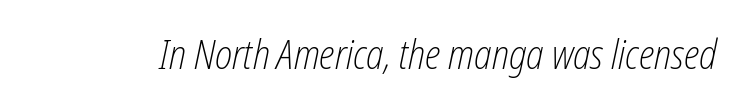
{"italic": "yes", "lean": "right", "slant_degrees": 12, "bold": "no", "weight": "light", "width": "condensed", "stroke_contrast": "low", "x_height": "medium", "monospaced": "no", "underline": "no", "letter_spacing": "normal", "letter_spacing_em": 0.0, "glyph_px": 40}
